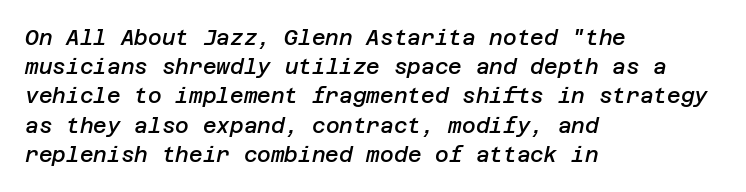
The image shows 21 px text type, italic (leaning right); set left-aligned, normal line spacing (1.39x), normal letter spacing, not underlined.
